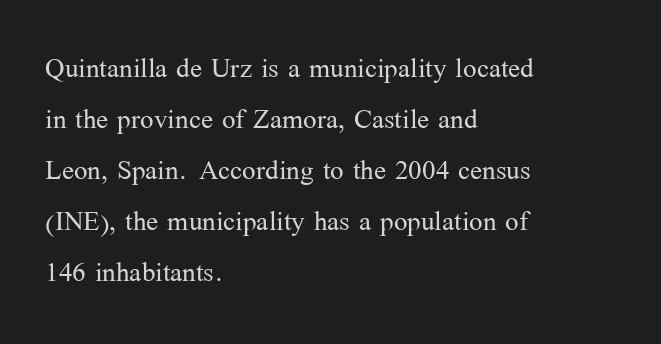
The image shows 36 px light serif type, upright; set left-aligned, normal line spacing (1.42x), normal letter spacing, not underlined; medium stroke contrast and a medium x-height.
